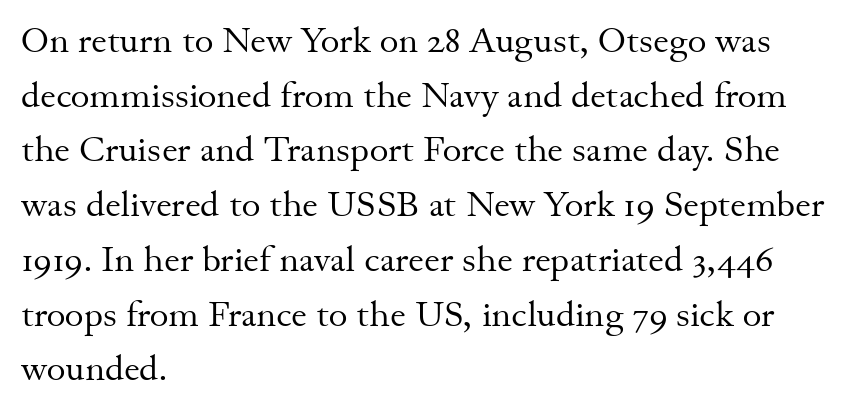
Is this a fixed-width face? No — the glyphs have proportional, varying widths. Does extra space separate the letters? No, they use regular spacing. Rendered with straight, roman letterforms. Words float on clear page, feet unadorned.
